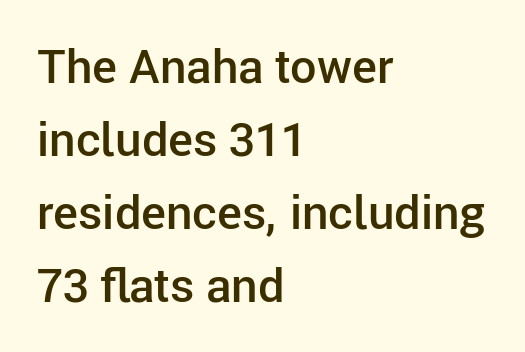
{"serif": "no", "italic": "no", "bold": "semi", "weight": "semibold", "width": "normal", "stroke_contrast": "low", "x_height": "medium", "monospaced": "no", "underline": "no", "align": "left", "line_spacing": "normal", "line_spacing_ratio": 1.55, "letter_spacing": "normal", "letter_spacing_em": 0.0, "glyph_px": 47}
